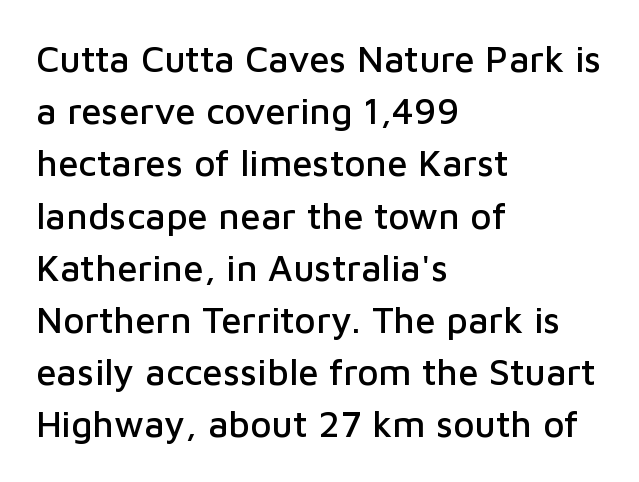
Q: Is the text italic (slanted)? A: No, it is upright.
Q: Is the typeface a serif or a sans-serif typeface? A: Sans-serif.
Q: Is the text underlined? A: No.
Q: How is the paragraph aligned? A: Left-aligned.
Q: Is the spacing between letters normal or unusually wide? A: Normal.
Q: Is the spacing between lines tight, normal or loose? A: Normal.
Q: Width (condensed, normal, or wide)? A: Normal.
Q: Stroke contrast? A: Low.
Q: x-height? A: Medium.
Q: Monospaced? A: No.
